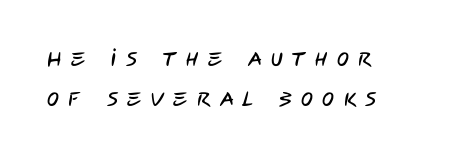
{"underline": "no", "align": "left", "line_spacing": "loose", "line_spacing_ratio": 1.99, "letter_spacing": "wide", "letter_spacing_em": 0.47, "glyph_px": 20}
